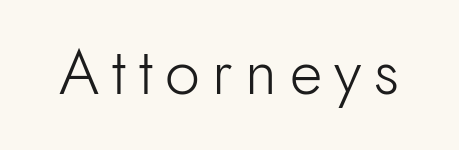
The image shows 63 px light sans-serif type, upright; set unusually wide letter spacing (+0.2 em), not underlined; a small x-height.
